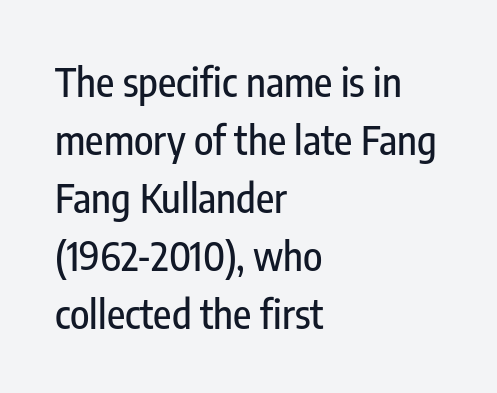
The image shows 40 px condensed sans-serif type, upright; set left-aligned, normal line spacing (1.45x), normal letter spacing, not underlined; low stroke contrast and a medium x-height.
